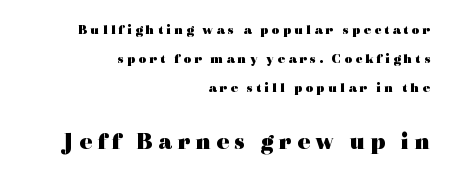
Q: Is the text bold? A: Yes.
Q: Is the text italic (slanted)? A: No, it is upright.
Q: Is the text underlined? A: No.
Q: How is the paragraph aligned? A: Right-aligned.
Q: Is the spacing between letters normal or unusually wide? A: Unusually wide.
Q: Is the spacing between lines tight, normal or loose? A: Loose.
Q: Which block of text is set in a larger size, the first (top) or the second (bottom)? A: The second (bottom) one.
